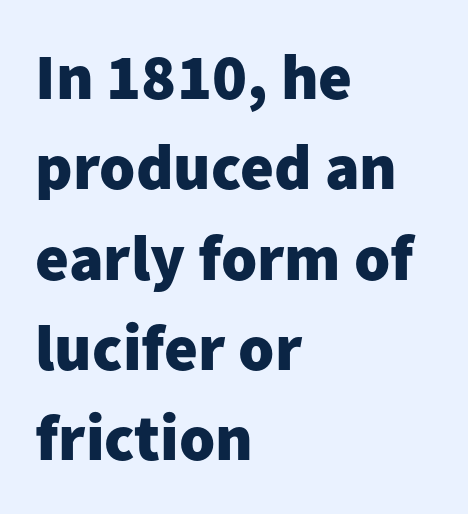
Q: Is the text bold? A: Yes.
Q: Is the text italic (slanted)? A: No, it is upright.
Q: Is the typeface a serif or a sans-serif typeface? A: Sans-serif.
Q: Is the text underlined? A: No.
Q: How is the paragraph aligned? A: Left-aligned.
Q: Is the spacing between letters normal or unusually wide? A: Normal.
Q: Is the spacing between lines tight, normal or loose? A: Normal.
Q: Width (condensed, normal, or wide)? A: Normal.
Q: Stroke contrast? A: Low.
Q: x-height? A: Medium.
Q: Monospaced? A: No.
